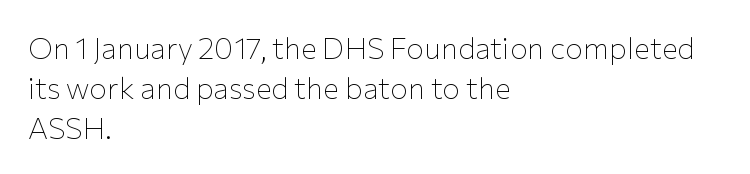
The image shows 30 px thin sans-serif type, upright; set left-aligned, normal line spacing (1.33x), normal letter spacing, not underlined; low stroke contrast and a medium x-height.
